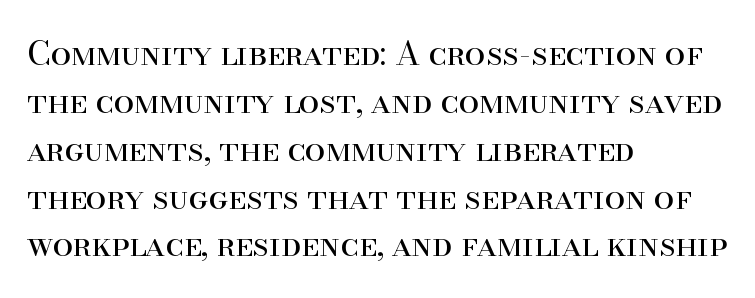
Left-aligned paragraph, ragged on the right. Every character sits straight up, as roman type does. Rows of type keep a routine distance in the vertical direction. Spacing verdict: proportional, widths tailored to each character.
